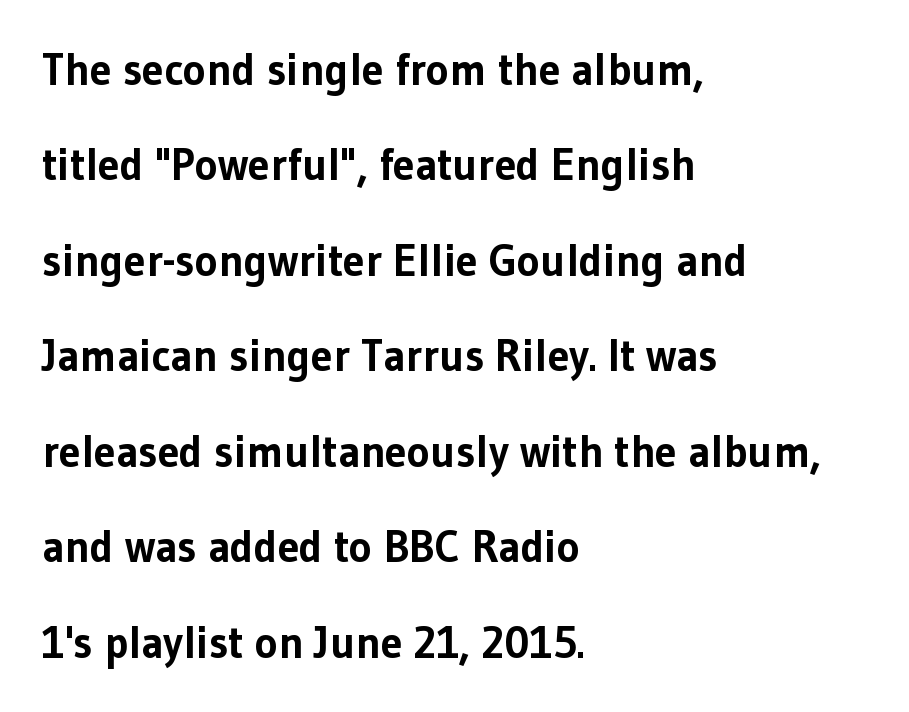
The image shows 44 px bold sans-serif type, upright; set left-aligned, loose line spacing (2.17x), normal letter spacing, not underlined; low stroke contrast and a medium x-height.
